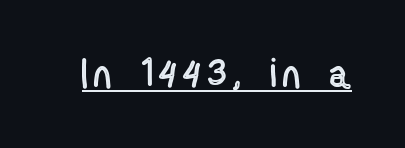
The image shows 40 px condensed type, upright; set underlined; a medium x-height.
